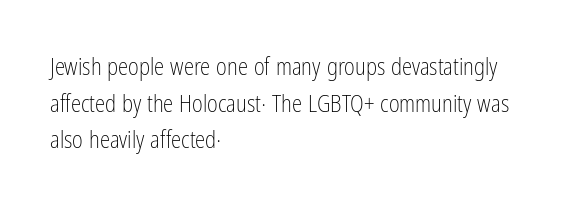
Q: Is the text bold? A: No.
Q: Is the text italic (slanted)? A: No, it is upright.
Q: Is the text underlined? A: No.
Q: How is the paragraph aligned? A: Left-aligned.
Q: Is the spacing between letters normal or unusually wide? A: Normal.
Q: Is the spacing between lines tight, normal or loose? A: Normal.
